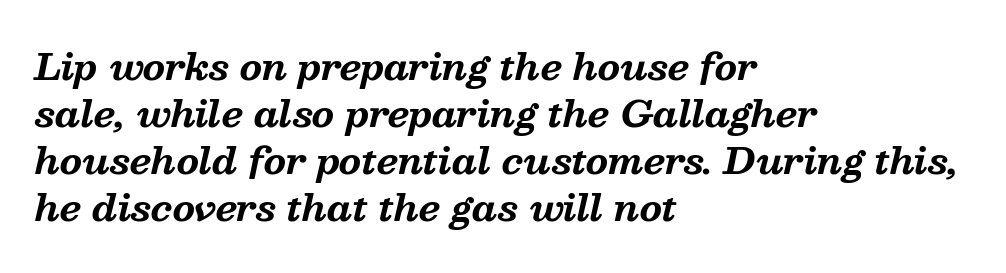
Q: Is the text bold? A: Yes.
Q: Is the text italic (slanted)? A: Yes, it leans right by about 13 degrees.
Q: Is the typeface a serif or a sans-serif typeface? A: Serif.
Q: Is the text underlined? A: No.
Q: How is the paragraph aligned? A: Left-aligned.
Q: Is the spacing between letters normal or unusually wide? A: Normal.
Q: Is the spacing between lines tight, normal or loose? A: Normal.
Q: Width (condensed, normal, or wide)? A: Normal.
Q: Stroke contrast? A: Medium.
Q: x-height? A: Medium.
Q: Monospaced? A: No.
